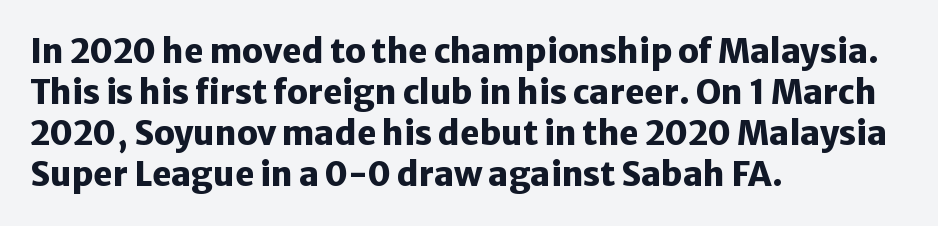
{"serif": "no", "italic": "no", "bold": "yes", "weight": "heavy", "width": "normal", "stroke_contrast": "low", "x_height": "medium", "monospaced": "no", "underline": "no", "align": "left", "line_spacing_ratio": 1.24, "letter_spacing": "normal", "letter_spacing_em": 0.0, "glyph_px": 33}
